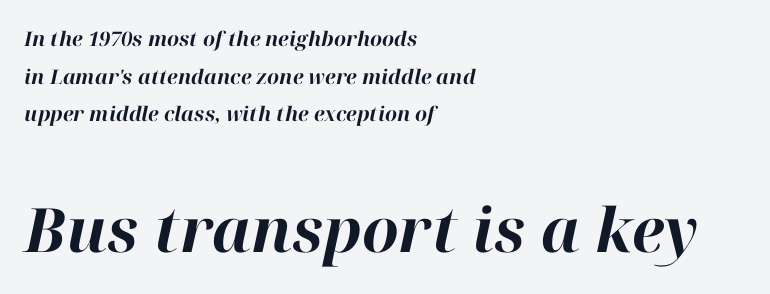
The image shows 61 px bold type, italic (leaning right); set left-aligned, line spacing 1.88x, normal letter spacing, not underlined; the second (bottom) block is 3.05x larger; high stroke contrast and a medium x-height.
